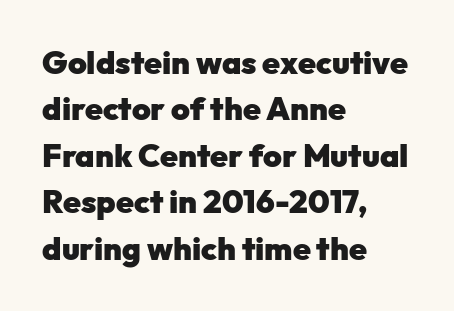
The image shows 32 px heavy sans-serif type, upright; set left-aligned, normal line spacing (1.45x), normal letter spacing, not underlined; low stroke contrast and a medium x-height.
